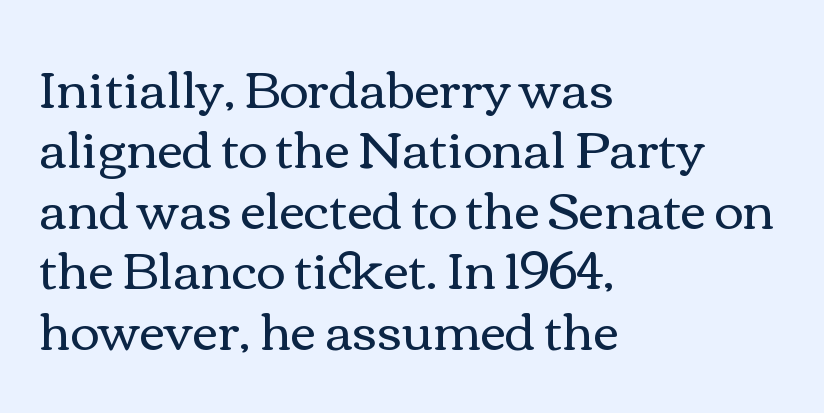
The type is set solid horizontally, with unmodified tracking. Do the letters lean? They stand straight. A classic flush-left, rag-right setting is used for this passage. You could not count columns in this text — the font is proportionally spaced. The letters look calm and open, with moderate or lighter stems. The glyphs are unaccompanied by any horizontal stroke below them.
